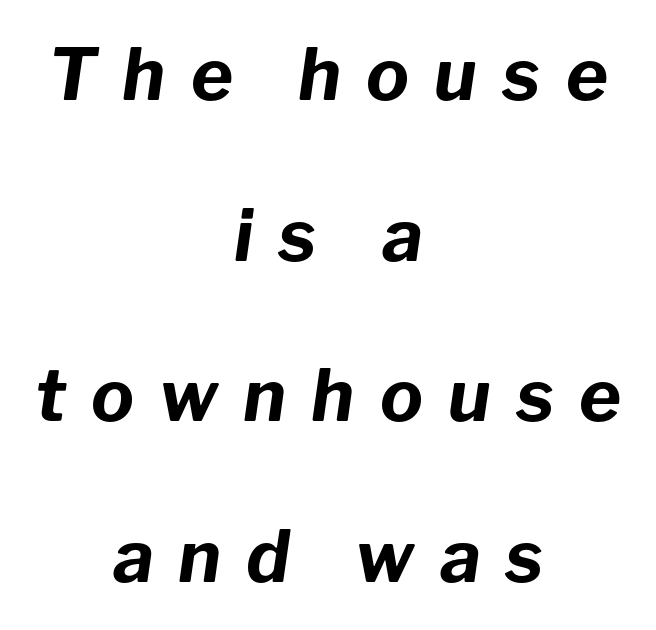
{"italic": "yes", "lean": "right", "slant_degrees": 8, "bold": "yes", "weight": "bold", "width": "normal", "stroke_contrast": "low", "x_height": "medium", "monospaced": "no", "underline": "no", "align": "center", "line_spacing": "loose", "line_spacing_ratio": 2.23, "letter_spacing": "wide", "letter_spacing_em": 0.35, "glyph_px": 72}
